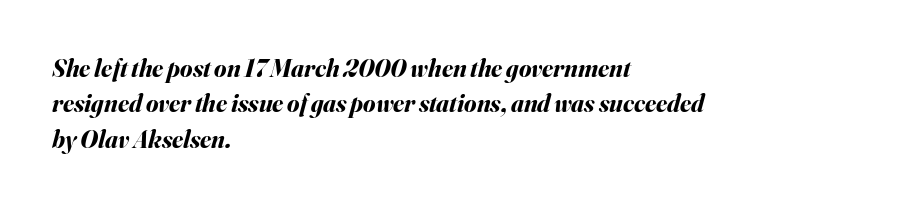
Heavy, bold letterforms. Would a proofreader flag this as italicized? Yes. Leading matches the norm, producing a regular column. This sample uses plain, unmodified letter spacing. A clean baseline with only descenders dipping below it.
